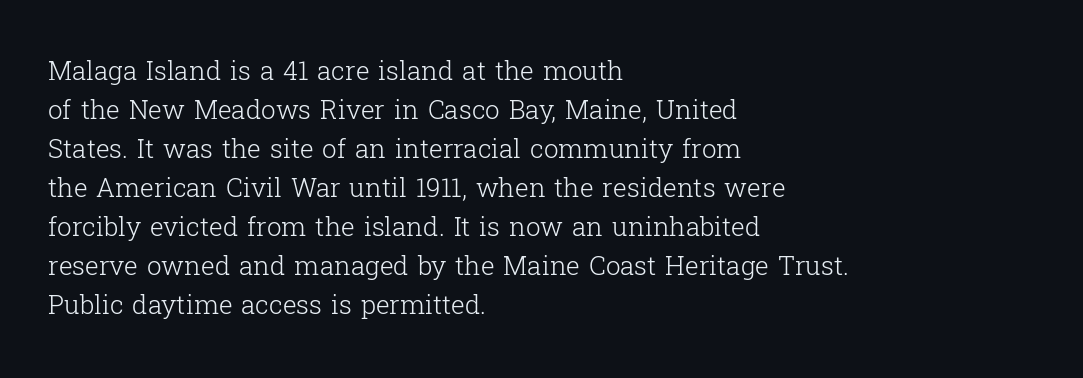
{"italic": "no", "bold": "no", "underline": "no", "align": "left", "line_spacing": "normal", "line_spacing_ratio": 1.5, "letter_spacing": "normal", "letter_spacing_em": 0.0, "glyph_px": 26}
